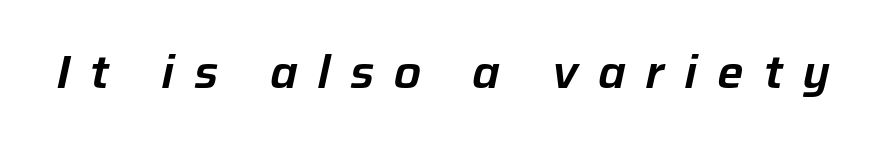
The image shows 47 px text type, italic (leaning right); set unusually wide letter spacing (+0.42 em), not underlined; low stroke contrast and a medium x-height.
